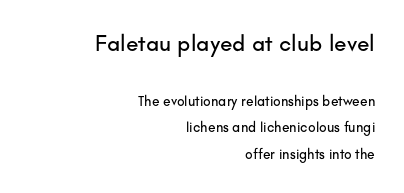
Layout note: lines flush right. Visually, the top section dominates because its glyphs are scaled up. Honestly, the letter spacing is just normal — you wouldn't notice it. This rendering features lettering with no underline. The type sits square on the baseline with zero lean. Does the leading feel generous? Absolutely, it's lavish.
